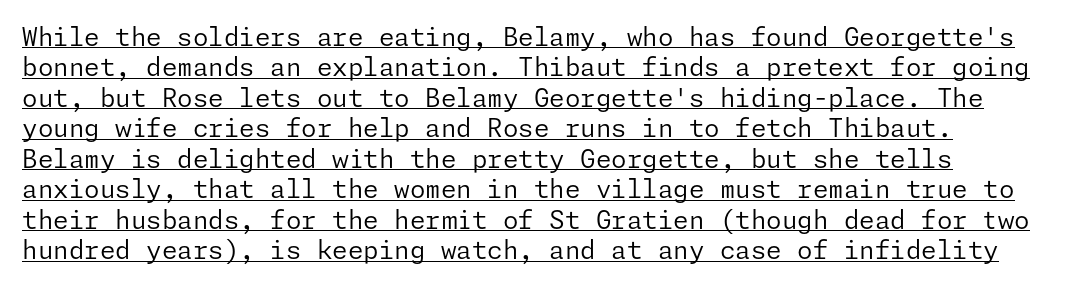
The image shows 25 px text type, upright; set line spacing 1.22x, normal letter spacing, underlined.
